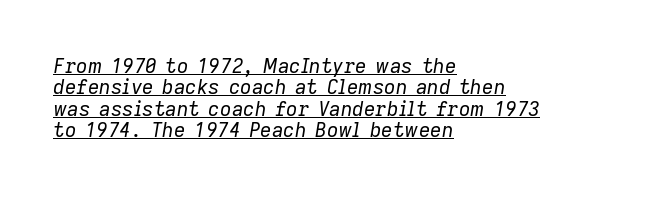
The image shows 20 px text type, italic (leaning right); set left-aligned, tight line spacing (1.07x), normal letter spacing, underlined.
